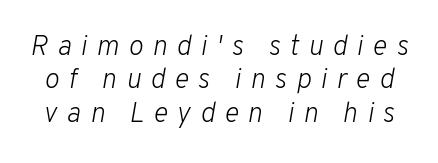
The image shows 28 px light type, italic (leaning right); set line spacing 1.19x, unusually wide letter spacing (+0.33 em), not underlined; low stroke contrast and a medium x-height.
